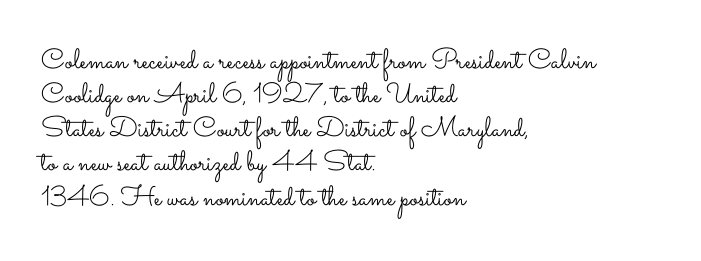
The image shows 28 px light, wide type; set left-aligned, line spacing 1.22x, normal letter spacing, not underlined; low stroke contrast and a small x-height.
